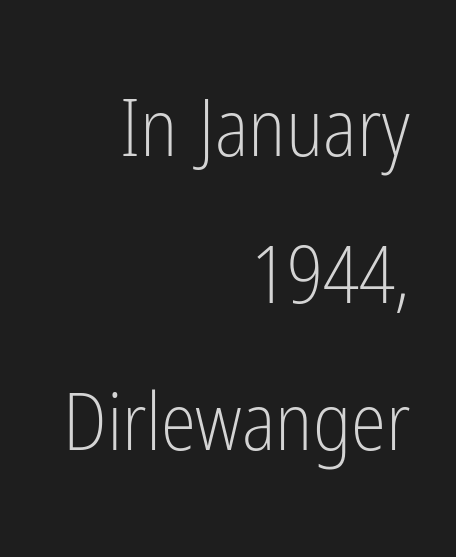
{"serif": "no", "italic": "no", "bold": "no", "weight": "light", "width": "condensed", "stroke_contrast": "low", "x_height": "medium", "monospaced": "no", "underline": "no", "align": "right", "line_spacing_ratio": 1.84, "letter_spacing": "normal", "letter_spacing_em": 0.0, "glyph_px": 80}
